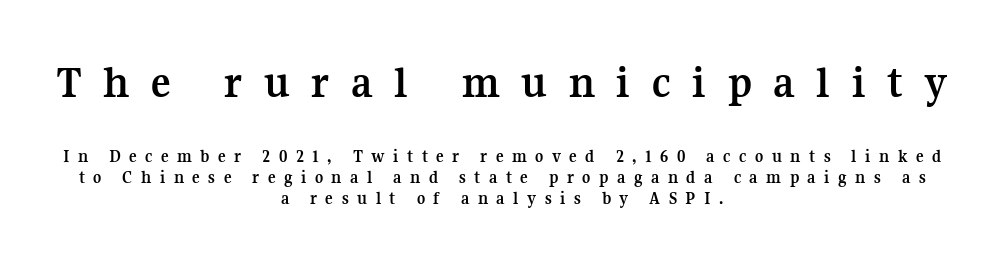
Q: Is the text bold? A: Yes.
Q: Is the text italic (slanted)? A: No, it is upright.
Q: Is the typeface a serif or a sans-serif typeface? A: Serif.
Q: Is the text underlined? A: No.
Q: How is the paragraph aligned? A: Centered.
Q: Is the spacing between letters normal or unusually wide? A: Unusually wide.
Q: Which block of text is set in a larger size, the first (top) or the second (bottom)? A: The first (top) one.
Q: Width (condensed, normal, or wide)? A: Normal.
Q: Stroke contrast? A: Medium.
Q: x-height? A: Medium.
Q: Monospaced? A: No.
